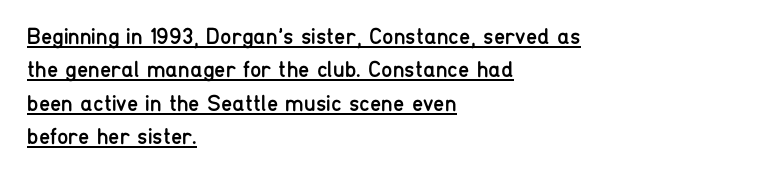
The vertical gap from one line to the next is medium. The characters are drawn with everyday or finer stroke widths. The specimen includes a rule beneath the text block's lines. The gaps between neighbouring characters are ordinary and unremarkable. These lines stack with their left ends in a neat column. This is roman type, the default non-slanted kind.
